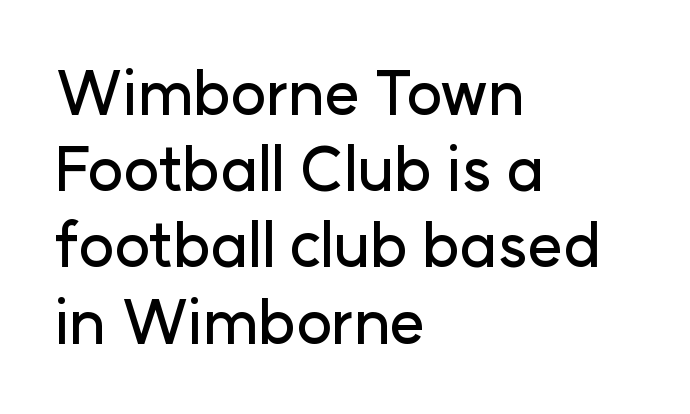
Just letters on the line, the space beneath them empty. A normal amount of white space separates one row of letters from the next. The paragraph has a hard left edge and a soft right edge. The type sits square on the baseline with zero lean. These lines are composed in type without serifs. The rendering uses natural spacing where letterforms have individual widths.
